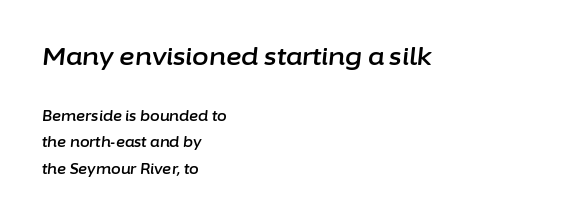
Q: Is the text italic (slanted)? A: Yes, it leans right by about 6 degrees.
Q: Is the text underlined? A: No.
Q: How is the paragraph aligned? A: Left-aligned.
Q: Is the spacing between letters normal or unusually wide? A: Normal.
Q: Is the spacing between lines tight, normal or loose? A: Loose.
Q: Which block of text is set in a larger size, the first (top) or the second (bottom)? A: The first (top) one.
